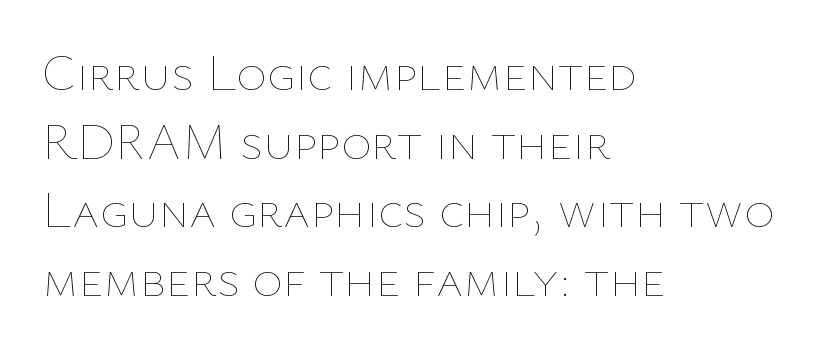
The image shows 52 px thin type, upright; set left-aligned, normal line spacing (1.32x), normal letter spacing, not underlined; low stroke contrast and a medium x-height.
